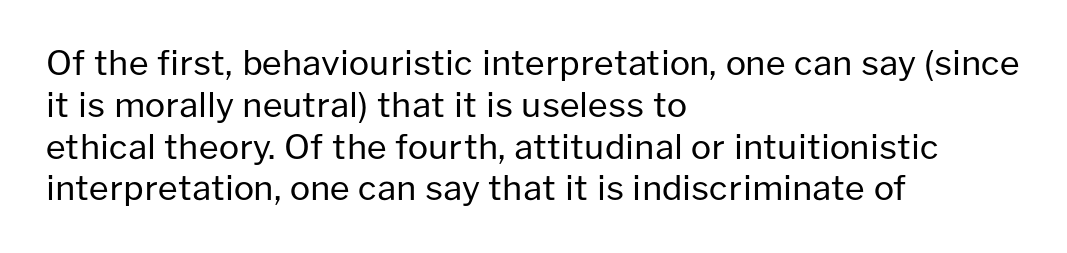
The letters advance in unequal steps, a hallmark of proportional type. Every row of glyphs begins at an identical x-position on the left. Beneath every word, the page is bare. The type sits square on the baseline with zero lean. The font sits on the lighter half of the weight spectrum, regular included. Nope, no serifs anywhere on these letters.
